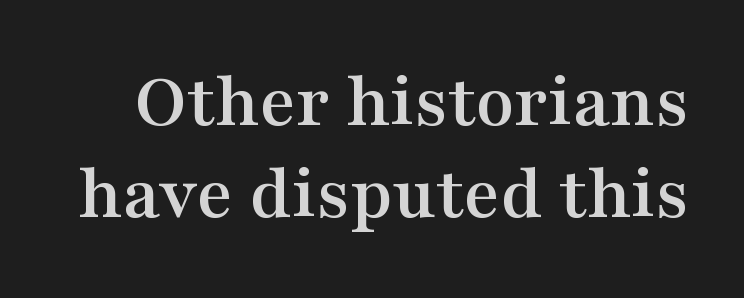
A roman cut, with each character standing at attention. Is this a fixed-width face? No — the glyphs have proportional, varying widths. The passage shown has conventional tracking throughout. Yep, those are serifs on the letters.
